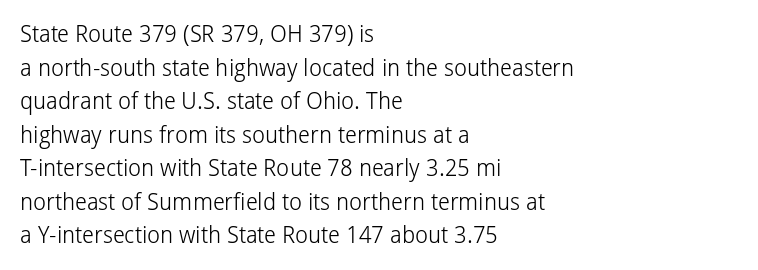
What stands out about the letter spacing? Nothing — it is the standard amount. Type without underlining. You can tell it's not italic because the verticals are truly vertical. Is there much room between lines? A standard amount, neither cramped nor airy.
